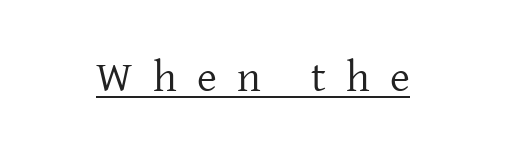
{"serif": "yes", "italic": "no", "bold": "no", "weight": "regular", "width": "normal", "stroke_contrast": "low", "x_height": "medium", "monospaced": "no", "underline": "yes", "letter_spacing": "wide", "letter_spacing_em": 0.47, "glyph_px": 43}
